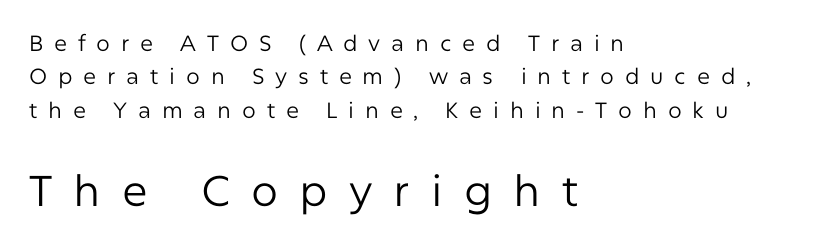
Q: Is the text bold? A: No.
Q: Is the text italic (slanted)? A: No, it is upright.
Q: Is the typeface a serif or a sans-serif typeface? A: Sans-serif.
Q: Is the text underlined? A: No.
Q: How is the paragraph aligned? A: Left-aligned.
Q: Is the spacing between letters normal or unusually wide? A: Unusually wide.
Q: Is the spacing between lines tight, normal or loose? A: Normal.
Q: Which block of text is set in a larger size, the first (top) or the second (bottom)? A: The second (bottom) one.
Q: Width (condensed, normal, or wide)? A: Normal.
Q: Stroke contrast? A: Low.
Q: x-height? A: Medium.
Q: Monospaced? A: No.
